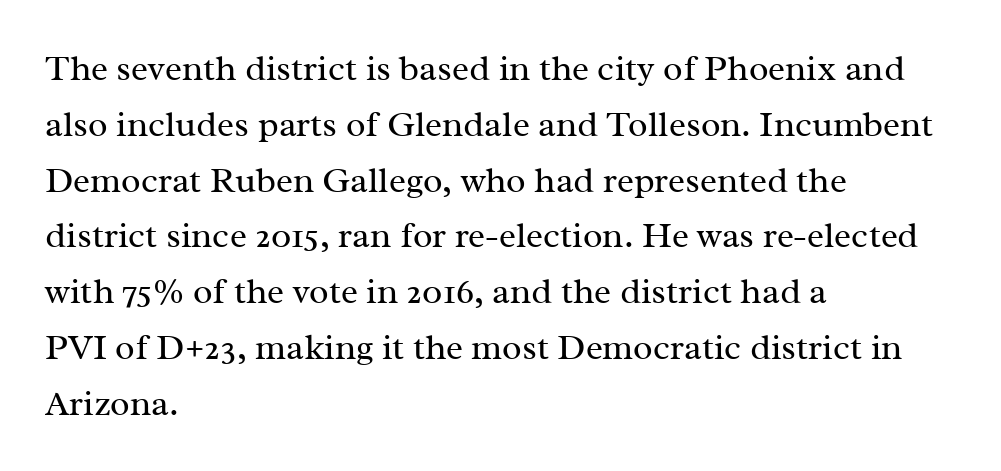
Q: Is the text bold? A: No.
Q: Is the text italic (slanted)? A: No, it is upright.
Q: Is the typeface a serif or a sans-serif typeface? A: Serif.
Q: Is the text underlined? A: No.
Q: How is the paragraph aligned? A: Left-aligned.
Q: Is the spacing between letters normal or unusually wide? A: Normal.
Q: Is the spacing between lines tight, normal or loose? A: Normal.
Q: Width (condensed, normal, or wide)? A: Normal.
Q: Stroke contrast? A: Medium.
Q: x-height? A: Medium.
Q: Monospaced? A: No.
